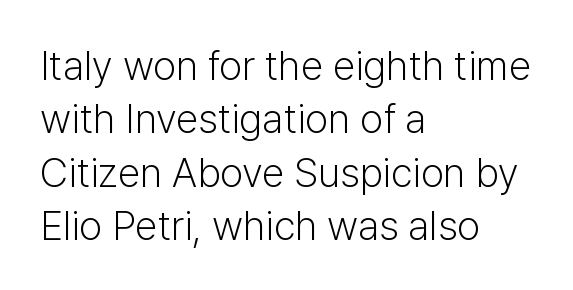
The image shows 41 px light sans-serif type, upright; set left-aligned, normal line spacing (1.3x), normal letter spacing, not underlined; low stroke contrast and a medium x-height.
